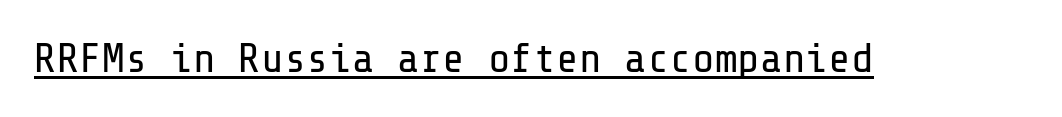
{"serif": "no", "italic": "no", "bold": "no", "weight": "regular", "width": "normal", "stroke_contrast": "low", "x_height": "medium", "underline": "yes", "letter_spacing": "normal", "letter_spacing_em": 0.0, "glyph_px": 42}
